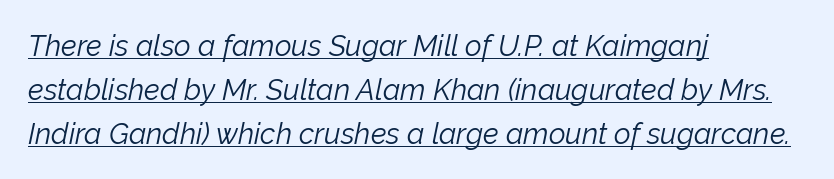
Q: Is the text bold? A: No.
Q: Is the text italic (slanted)? A: Yes, it leans right by about 12 degrees.
Q: Is the text underlined? A: Yes.
Q: How is the paragraph aligned? A: Left-aligned.
Q: Is the spacing between letters normal or unusually wide? A: Normal.
Q: Is the spacing between lines tight, normal or loose? A: Normal.
Q: Width (condensed, normal, or wide)? A: Normal.
Q: Stroke contrast? A: Low.
Q: x-height? A: Medium.
Q: Monospaced? A: No.
